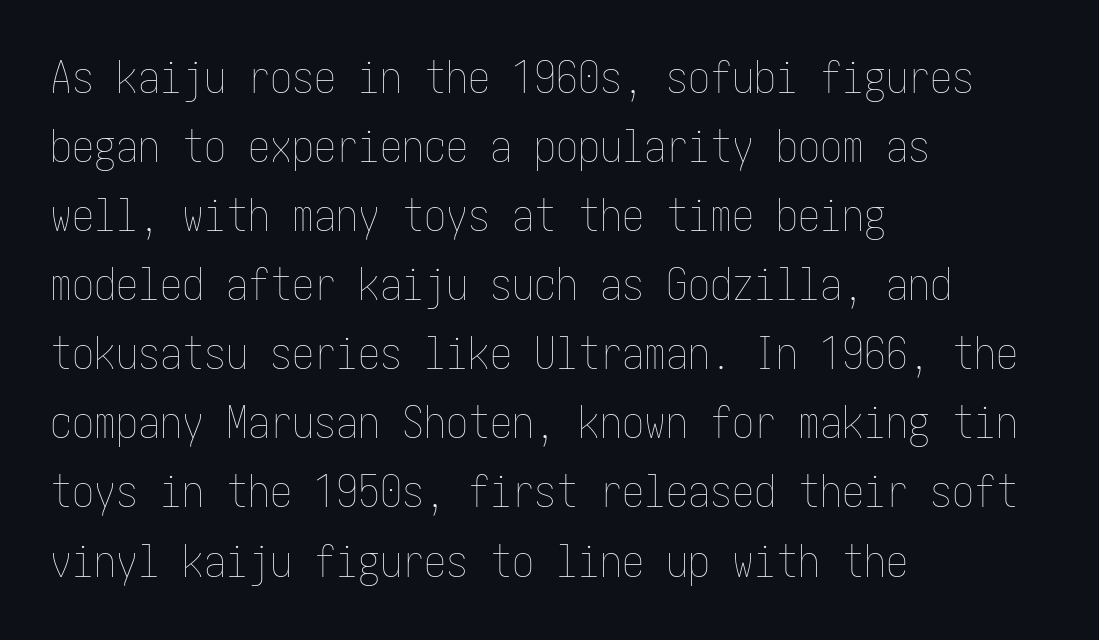
Q: Is the text bold? A: No.
Q: Is the text italic (slanted)? A: No, it is upright.
Q: Is the text underlined? A: No.
Q: How is the paragraph aligned? A: Left-aligned.
Q: Is the spacing between letters normal or unusually wide? A: Normal.
Q: Is the spacing between lines tight, normal or loose? A: Normal.
Q: Width (condensed, normal, or wide)? A: Condensed.
Q: Stroke contrast? A: Low.
Q: x-height? A: Medium.
